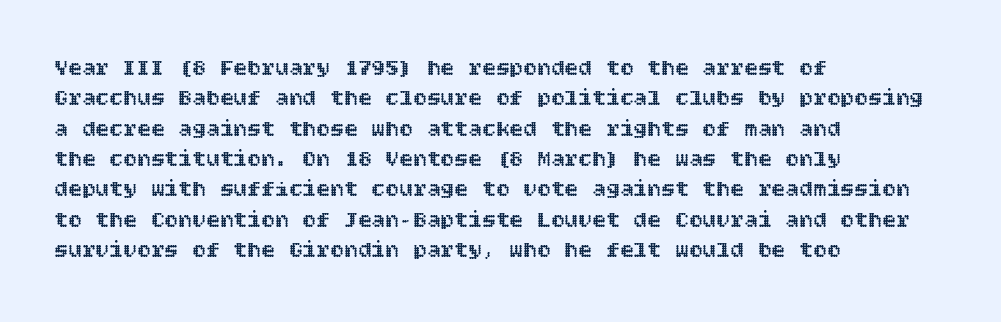
The face used here is rendered with its standard letterfit. These lines are set flush left with a ragged right edge. The glyphs are unaccompanied by any horizontal stroke below them. Normally led — the rows are evenly, conventionally spaced. Do the letters lean? They stand straight.
